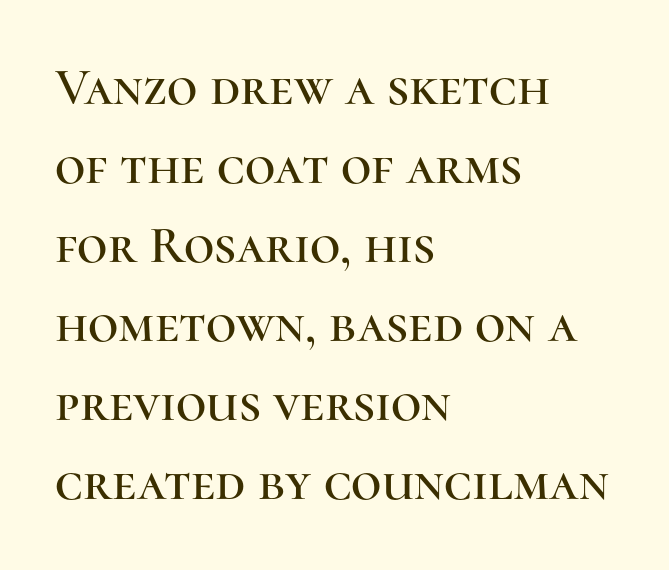
Looks like regular typesetting: each glyph gets only the width it needs. Reading down the column, the eye jumps a familiar distance to each next line. Where is the straight margin? On the left. This sample uses a serif face. Here the glyphs are tracked normally, forming tight word shapes.
